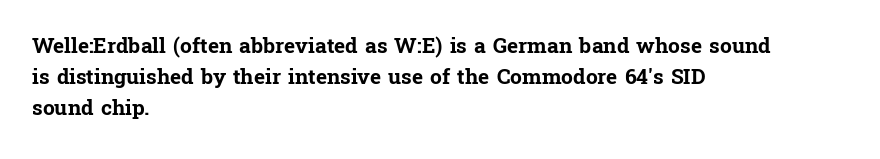
{"italic": "no", "bold": "yes", "underline": "no", "align": "left", "line_spacing": "normal", "line_spacing_ratio": 1.48, "letter_spacing": "normal", "letter_spacing_em": 0.0, "glyph_px": 21}
